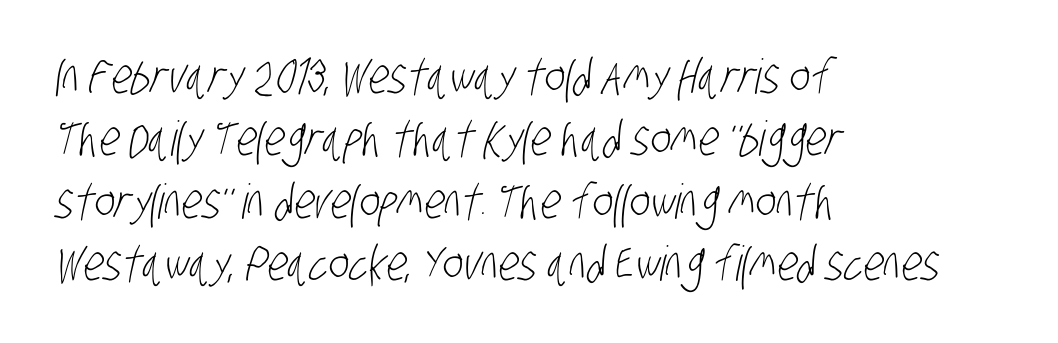
{"serif": "no", "bold": "no", "weight": "light", "width": "condensed", "stroke_contrast": "low", "x_height": "large", "monospaced": "no", "underline": "no", "align": "left", "line_spacing": "normal", "line_spacing_ratio": 1.3, "letter_spacing": "normal", "letter_spacing_em": 0.0, "glyph_px": 48}
